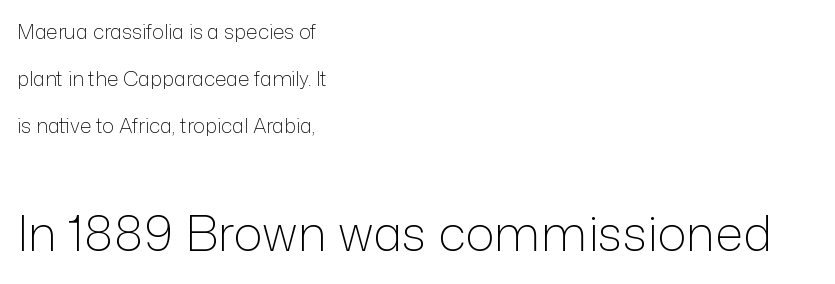
Unbolded letterforms with no extra heft. The rendering uses natural spacing where letterforms have individual widths. What stands out about the letter spacing? Nothing — it is the standard amount. Rows of type keep a wide berth in the vertical direction.
